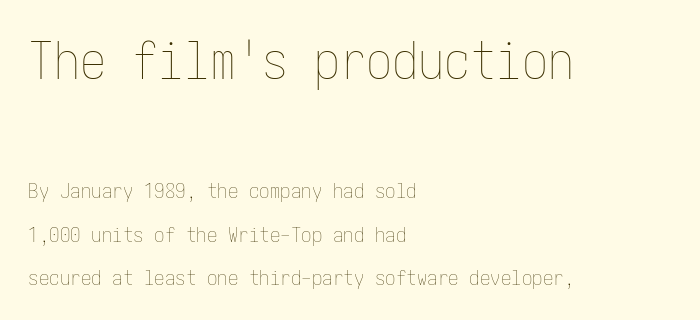
Q: Is the text bold? A: No.
Q: Is the text italic (slanted)? A: No, it is upright.
Q: Is the text underlined? A: No.
Q: How is the paragraph aligned? A: Left-aligned.
Q: Is the spacing between letters normal or unusually wide? A: Normal.
Q: Is the spacing between lines tight, normal or loose? A: Loose.
Q: Which block of text is set in a larger size, the first (top) or the second (bottom)? A: The first (top) one.
Q: Width (condensed, normal, or wide)? A: Condensed.
Q: Stroke contrast? A: Low.
Q: x-height? A: Medium.
